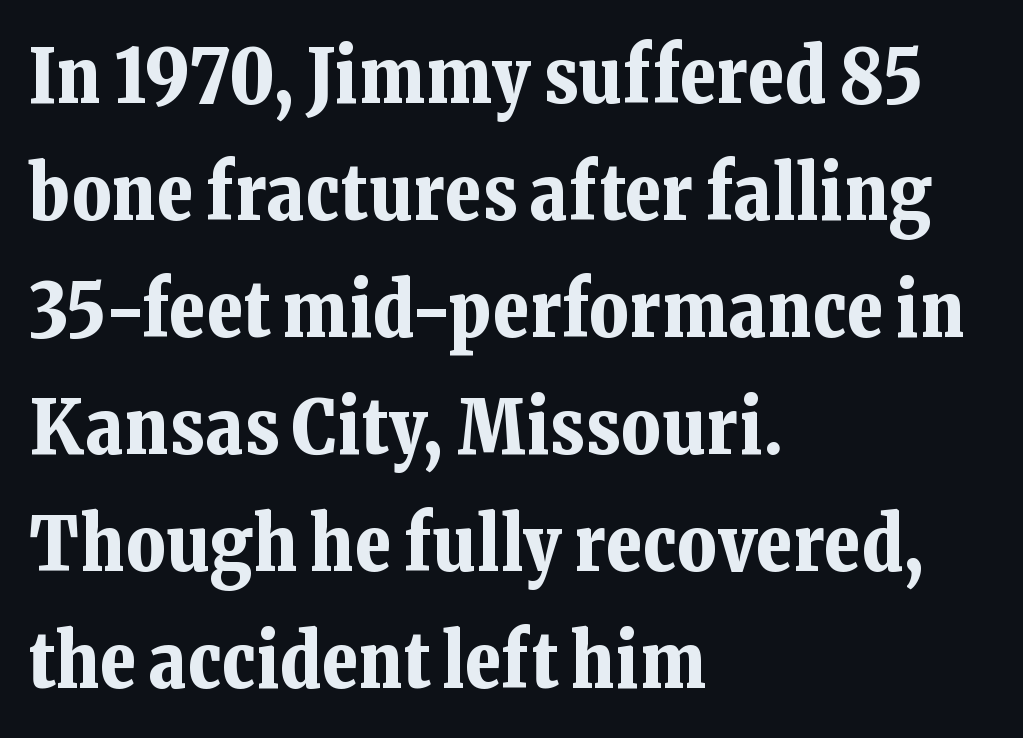
{"serif": "yes", "italic": "no", "bold": "yes", "weight": "bold", "width": "normal", "stroke_contrast": "low", "x_height": "medium", "monospaced": "no", "underline": "no", "align": "left", "line_spacing": "normal", "line_spacing_ratio": 1.56, "letter_spacing": "normal", "letter_spacing_em": 0.0, "glyph_px": 75}
